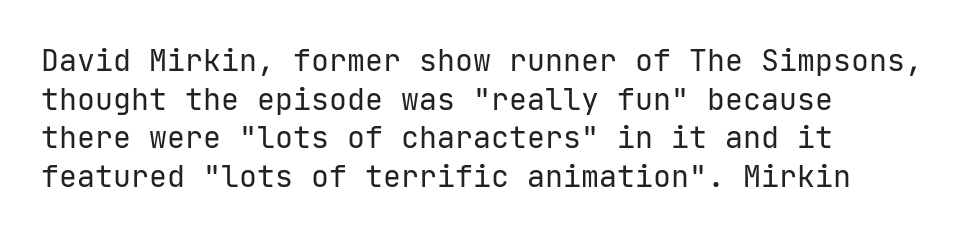
Q: Is the text bold? A: No.
Q: Is the text italic (slanted)? A: No, it is upright.
Q: Is the typeface a serif or a sans-serif typeface? A: Sans-serif.
Q: Is the text underlined? A: No.
Q: How is the paragraph aligned? A: Left-aligned.
Q: Is the spacing between letters normal or unusually wide? A: Normal.
Q: Is the spacing between lines tight, normal or loose? A: Normal.
Q: Width (condensed, normal, or wide)? A: Normal.
Q: Stroke contrast? A: Low.
Q: x-height? A: Medium.
Q: Monospaced? A: Yes.
